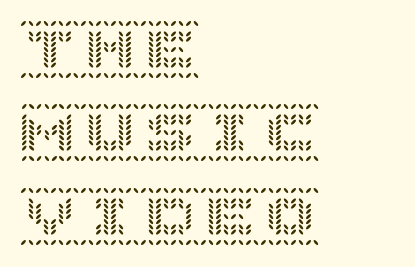
{"italic": "no", "width": "normal", "x_height": "large", "underline": "no", "align": "left", "line_spacing": "normal", "line_spacing_ratio": 1.39, "letter_spacing": "normal", "letter_spacing_em": 0.0, "glyph_px": 60}
